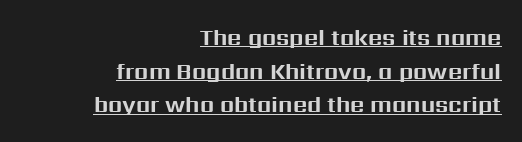
Q: Is the text bold? A: Yes.
Q: Is the text italic (slanted)? A: No, it is upright.
Q: Is the text underlined? A: Yes.
Q: How is the paragraph aligned? A: Right-aligned.
Q: Is the spacing between letters normal or unusually wide? A: Normal.
Q: Is the spacing between lines tight, normal or loose? A: Normal.
